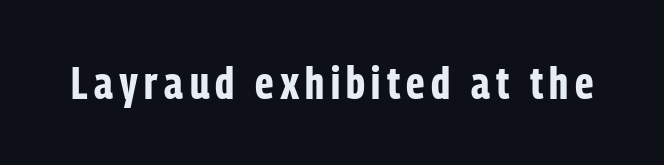
{"serif": "no", "italic": "no", "bold": "yes", "weight": "bold", "width": "condensed", "stroke_contrast": "low", "x_height": "medium", "monospaced": "no", "underline": "no", "glyph_px": 45}
